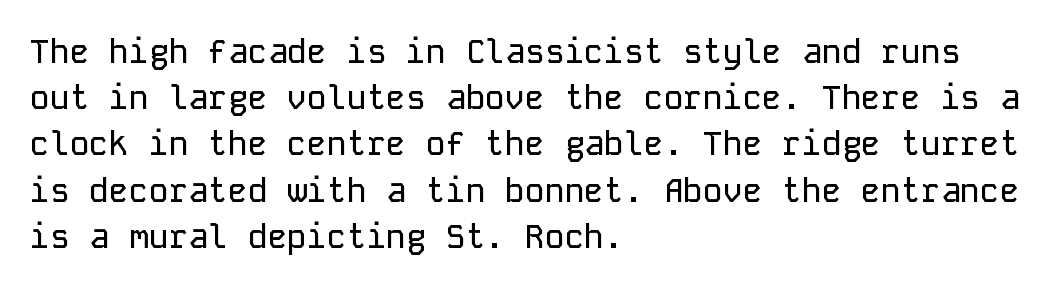
The image shows 33 px sans-serif type, upright, monospaced; set left-aligned, normal line spacing (1.4x), normal letter spacing, not underlined; low stroke contrast and a medium x-height.
